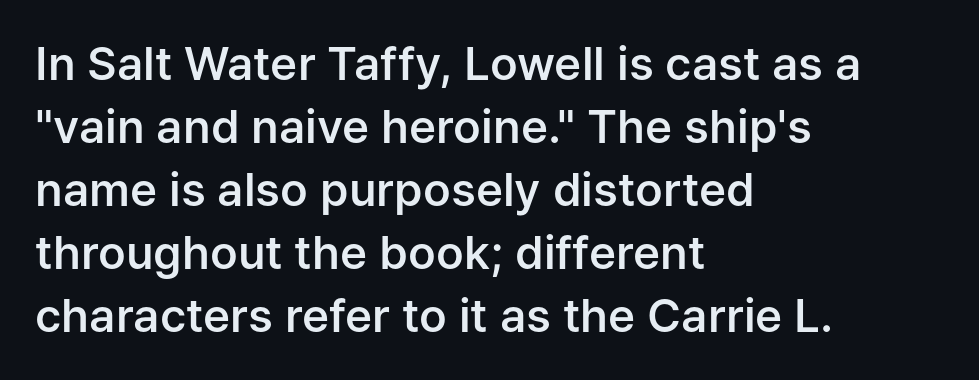
Q: Is the text bold? A: Semi-bold.
Q: Is the text italic (slanted)? A: No, it is upright.
Q: Is the typeface a serif or a sans-serif typeface? A: Sans-serif.
Q: Is the text underlined? A: No.
Q: How is the paragraph aligned? A: Left-aligned.
Q: Is the spacing between letters normal or unusually wide? A: Normal.
Q: Is the spacing between lines tight, normal or loose? A: Normal.
Q: Width (condensed, normal, or wide)? A: Normal.
Q: Stroke contrast? A: Low.
Q: x-height? A: Medium.
Q: Monospaced? A: No.
